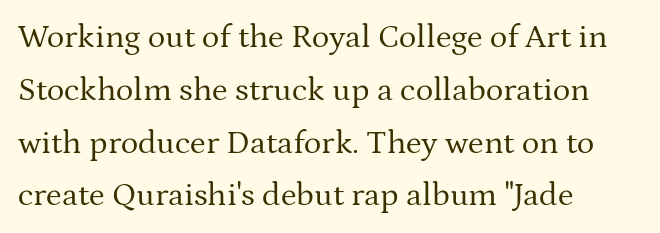
Words appear dense and cohesive because spacing is normal. The string is rendered with underlining switched off. These lines sit exactly where default settings would place them. No heavy texture on the line: the type isn't bold.
